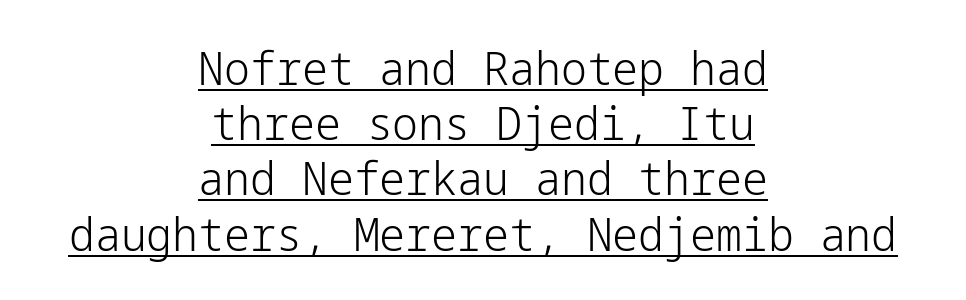
The image shows 46 px light sans-serif type, upright; set centered, line spacing 1.2x, normal letter spacing, underlined; low stroke contrast and a medium x-height.
